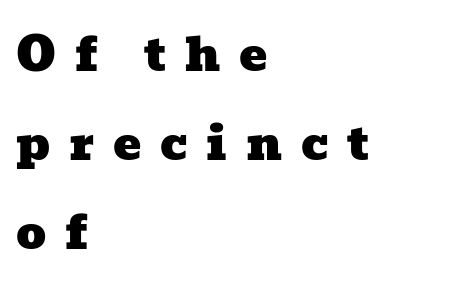
Q: Is the typeface a serif or a sans-serif typeface? A: Serif.
Q: Is the text underlined? A: No.
Q: How is the paragraph aligned? A: Left-aligned.
Q: Is the spacing between letters normal or unusually wide? A: Unusually wide.
Q: Width (condensed, normal, or wide)? A: Wide.
Q: Stroke contrast? A: Low.
Q: x-height? A: Medium.
Q: Monospaced? A: No.
